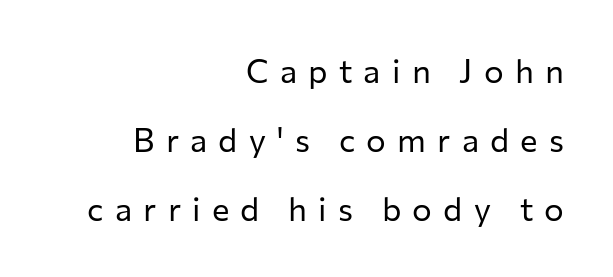
Q: Is the text bold? A: No.
Q: Is the text italic (slanted)? A: No, it is upright.
Q: Is the typeface a serif or a sans-serif typeface? A: Sans-serif.
Q: Is the text underlined? A: No.
Q: How is the paragraph aligned? A: Right-aligned.
Q: Is the spacing between letters normal or unusually wide? A: Unusually wide.
Q: Is the spacing between lines tight, normal or loose? A: Loose.
Q: Width (condensed, normal, or wide)? A: Normal.
Q: Stroke contrast? A: Low.
Q: x-height? A: Medium.
Q: Monospaced? A: No.
